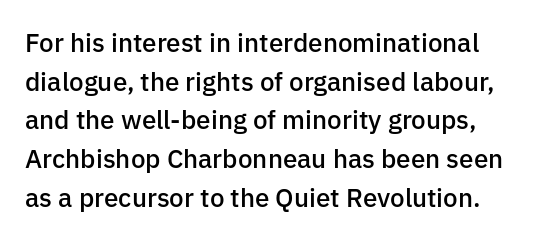
Q: Is the text bold? A: Semi-bold.
Q: Is the text italic (slanted)? A: No, it is upright.
Q: Is the text underlined? A: No.
Q: Is the spacing between letters normal or unusually wide? A: Normal.
Q: Is the spacing between lines tight, normal or loose? A: Normal.
